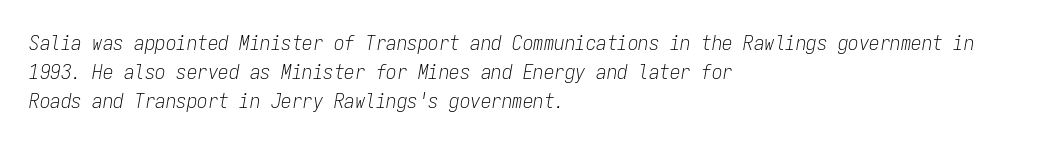
If you drew a ruler down the left edge, every line would touch it. The zone under the glyphs is completely vacant. Each stroke keeps to a modest, everyday thickness or less. The horizontal fit of the characters is conventional and even. Students, observe: this is what conventionally led text looks like.
